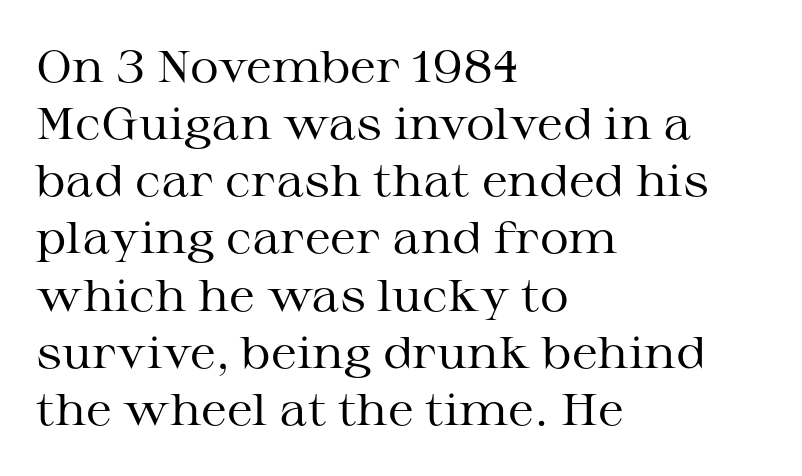
Q: Is the text bold? A: No.
Q: Is the text italic (slanted)? A: No, it is upright.
Q: Is the typeface a serif or a sans-serif typeface? A: Serif.
Q: Is the text underlined? A: No.
Q: How is the paragraph aligned? A: Left-aligned.
Q: Is the spacing between letters normal or unusually wide? A: Normal.
Q: Is the spacing between lines tight, normal or loose? A: Normal.
Q: Width (condensed, normal, or wide)? A: Wide.
Q: Stroke contrast? A: Medium.
Q: x-height? A: Medium.
Q: Monospaced? A: No.
